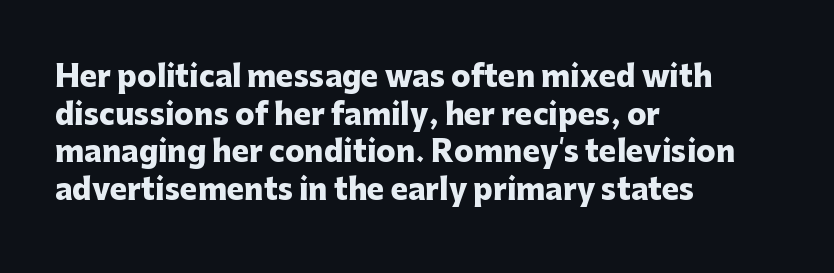
Q: Is the text bold? A: Yes.
Q: Is the text italic (slanted)? A: No, it is upright.
Q: Is the typeface a serif or a sans-serif typeface? A: Sans-serif.
Q: Is the text underlined? A: No.
Q: How is the paragraph aligned? A: Left-aligned.
Q: Is the spacing between letters normal or unusually wide? A: Normal.
Q: Is the spacing between lines tight, normal or loose? A: Normal.
Q: Width (condensed, normal, or wide)? A: Normal.
Q: Stroke contrast? A: Low.
Q: x-height? A: Medium.
Q: Monospaced? A: No.
